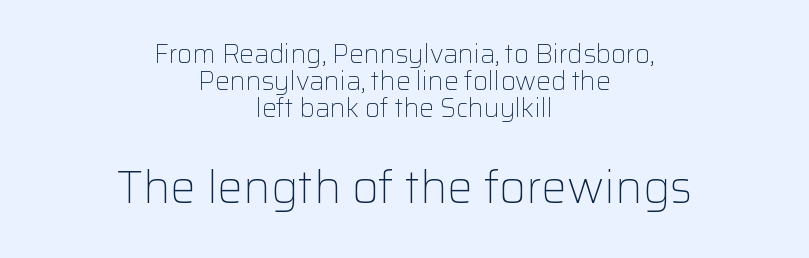
{"serif": "no", "italic": "no", "bold": "no", "weight": "light", "width": "normal", "stroke_contrast": "low", "x_height": "medium", "monospaced": "no", "underline": "no", "align": "center", "line_spacing": "tight", "line_spacing_ratio": 1.03, "letter_spacing": "normal", "letter_spacing_em": 0.0, "larger_block": "second", "size_ratio": 1.77, "glyph_px": 46}
